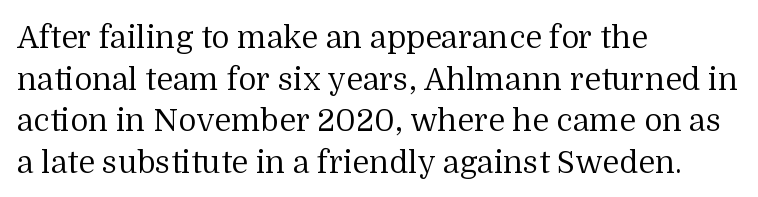
Q: Is the text bold? A: No.
Q: Is the text italic (slanted)? A: No, it is upright.
Q: Is the typeface a serif or a sans-serif typeface? A: Serif.
Q: Is the text underlined? A: No.
Q: How is the paragraph aligned? A: Left-aligned.
Q: Is the spacing between letters normal or unusually wide? A: Normal.
Q: Is the spacing between lines tight, normal or loose? A: Normal.
Q: Width (condensed, normal, or wide)? A: Normal.
Q: Stroke contrast? A: Medium.
Q: x-height? A: Medium.
Q: Monospaced? A: No.
